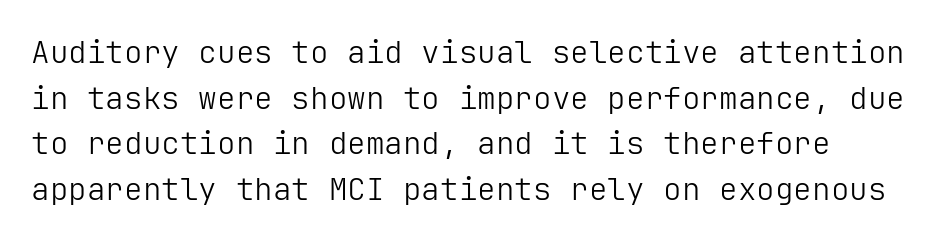
Beneath every word, the page is bare. Quick note: not italic, upright. The strokes carry an ordinary text weight at most. Vertically, the passage feels balanced, rows spaced as you'd expect.
